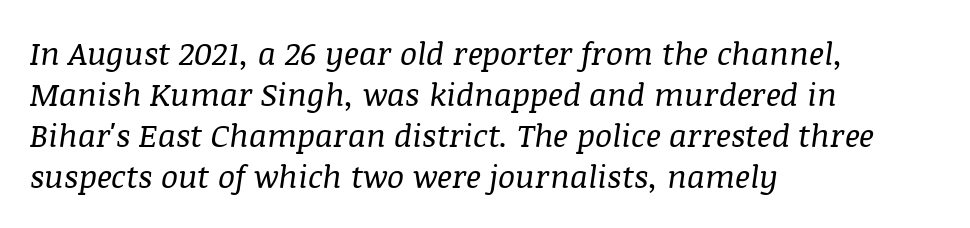
Q: Is the text bold? A: No.
Q: Is the text italic (slanted)? A: Yes, it leans right by about 8 degrees.
Q: Is the typeface a serif or a sans-serif typeface? A: Serif.
Q: Is the text underlined? A: No.
Q: How is the paragraph aligned? A: Left-aligned.
Q: Is the spacing between letters normal or unusually wide? A: Normal.
Q: Is the spacing between lines tight, normal or loose? A: Normal.
Q: Width (condensed, normal, or wide)? A: Normal.
Q: Stroke contrast? A: Medium.
Q: x-height? A: Large.
Q: Monospaced? A: No.
